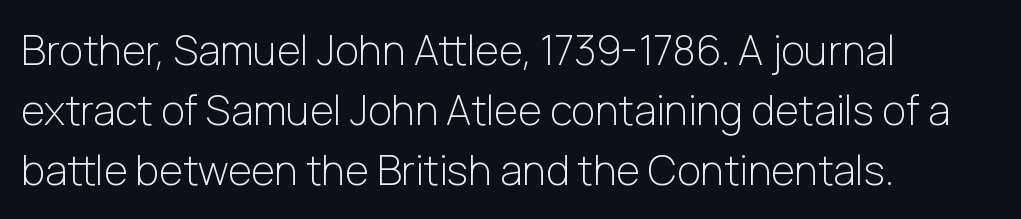
Q: Is the text bold? A: No.
Q: Is the text italic (slanted)? A: No, it is upright.
Q: Is the typeface a serif or a sans-serif typeface? A: Sans-serif.
Q: Is the text underlined? A: No.
Q: How is the paragraph aligned? A: Left-aligned.
Q: Is the spacing between letters normal or unusually wide? A: Normal.
Q: Is the spacing between lines tight, normal or loose? A: Normal.
Q: Width (condensed, normal, or wide)? A: Normal.
Q: Stroke contrast? A: Low.
Q: x-height? A: Medium.
Q: Monospaced? A: No.
